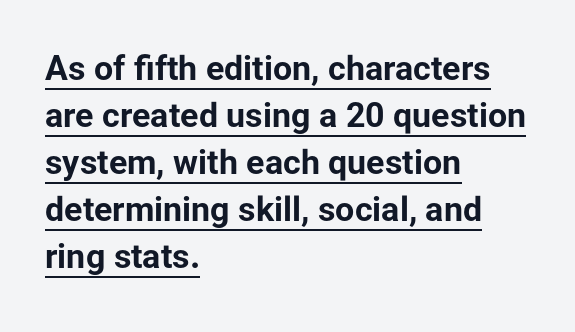
The type family on display is of the sans-serif kind. This is the regular roman posture of the typeface. Leading: standard. A dark, heavy texture on the line: the type is bold. The paragraph has a hard left edge and a soft right edge.
